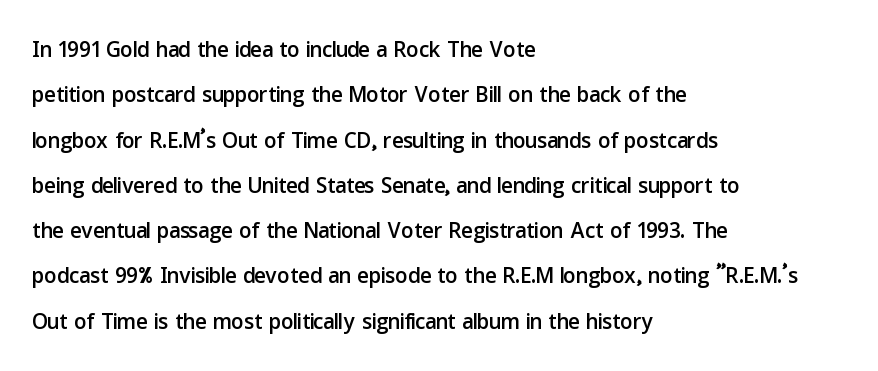
{"serif": "no", "italic": "no", "width": "normal", "stroke_contrast": "low", "x_height": "medium", "monospaced": "no", "underline": "no", "align": "left", "line_spacing": "normal", "line_spacing_ratio": 1.46, "letter_spacing": "normal", "letter_spacing_em": 0.0, "glyph_px": 31}
